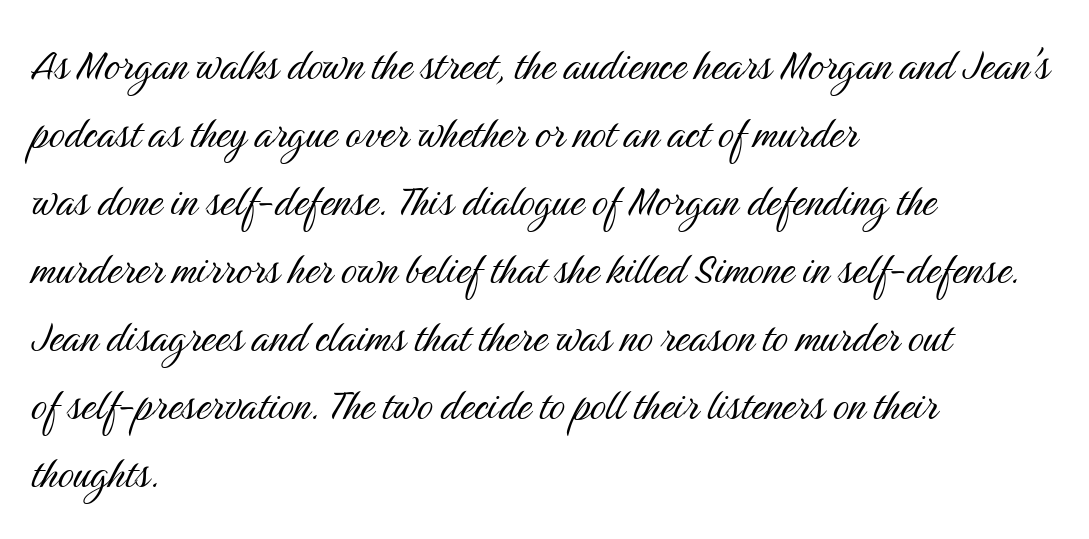
{"serif": "no", "bold": "no", "weight": "light", "width": "condensed", "stroke_contrast": "medium", "x_height": "medium", "monospaced": "no", "underline": "no", "align": "left", "line_spacing": "normal", "line_spacing_ratio": 1.36, "letter_spacing": "normal", "letter_spacing_em": 0.0, "glyph_px": 50}
